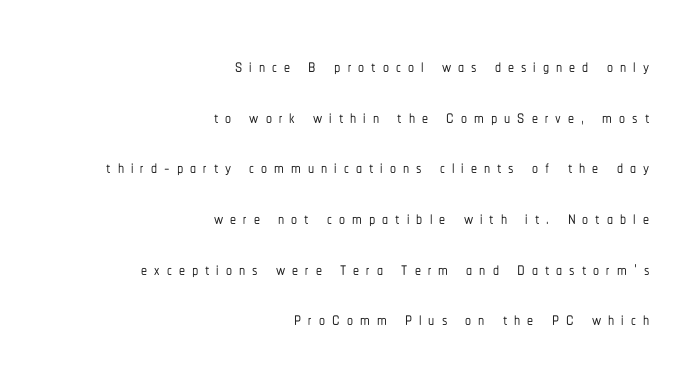
The image shows 24 px text type, upright; set right-aligned, loose line spacing (2.11x), unusually wide letter spacing (+0.29 em), not underlined.
